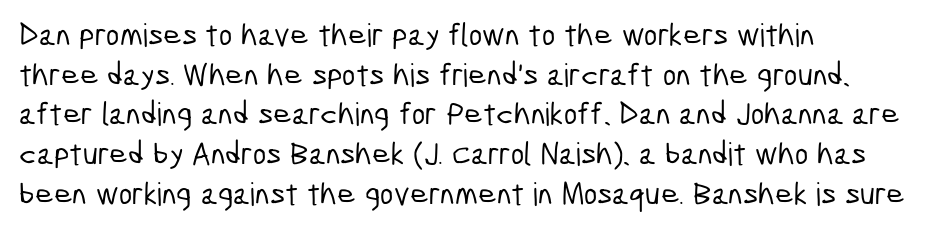
Stroke terminals: plain, sans-serif. A student would call this left alignment; a typographer would say flush left, rag right. The passage shown is typed in a proportional face where columns would drift. The baseline area is clear. The passage shown has conventional tracking throughout.
